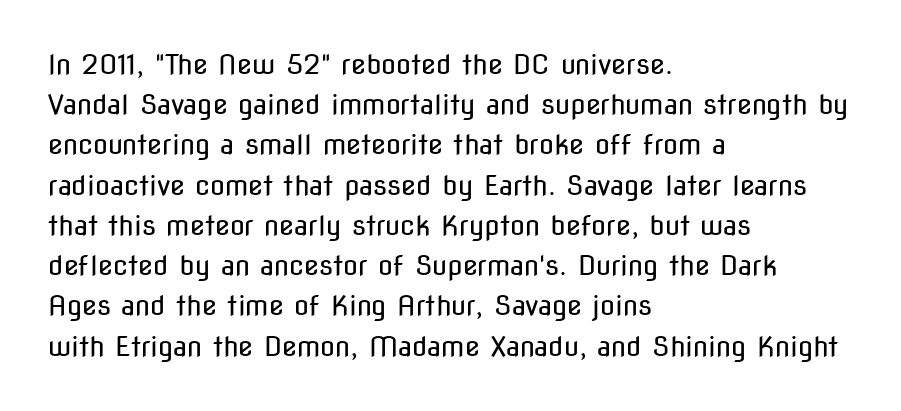
The paragraph shown leans on its left margin. Has an underline been added? It has not. The font's upright variant was chosen for this text. The cut favours lightness, reaching ordinary text weight at its darkest.
